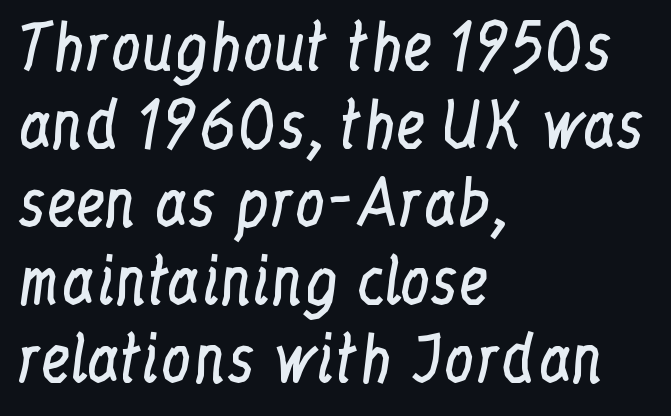
Stroke mass is kept to a normal reading level or below. This sample uses a serif face. Looks like regular typesetting: each glyph gets only the width it needs. Leading matches the norm, producing a regular column. Is the letter spacing exaggerated? No — it looks like the ordinary default.
